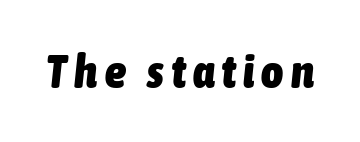
The image shows 47 px heavy, condensed type, italic (leaning right); set not underlined; low stroke contrast and a medium x-height.
